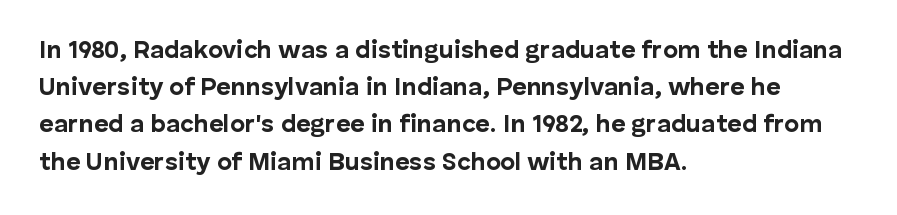
Q: Is the text bold? A: Yes.
Q: Is the text italic (slanted)? A: No, it is upright.
Q: Is the text underlined? A: No.
Q: How is the paragraph aligned? A: Left-aligned.
Q: Is the spacing between letters normal or unusually wide? A: Normal.
Q: Is the spacing between lines tight, normal or loose? A: Normal.
